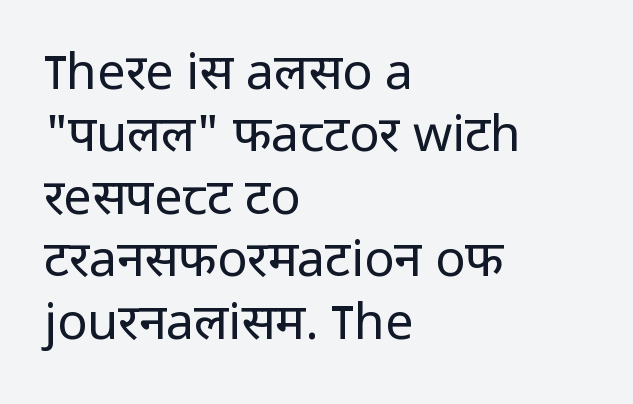
{"serif": "no", "italic": "no", "bold": "no", "weight": "regular", "width": "normal", "stroke_contrast": "low", "x_height": "medium", "monospaced": "no", "underline": "no", "align": "left", "line_spacing": "normal", "line_spacing_ratio": 1.25, "letter_spacing": "normal", "letter_spacing_em": 0.0, "glyph_px": 50}
